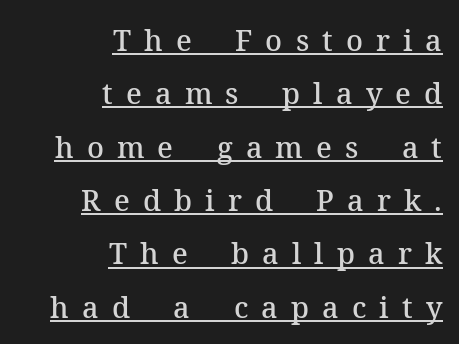
The characters display serif detailing at their extremities. Check the space under the baseline: a stroke is drawn there. This sample uses expanded letter spacing, leaving extra air between glyphs. Stroke thickness is moderately raised; the sample reads as semibold. Where is the straight margin? On the right.
